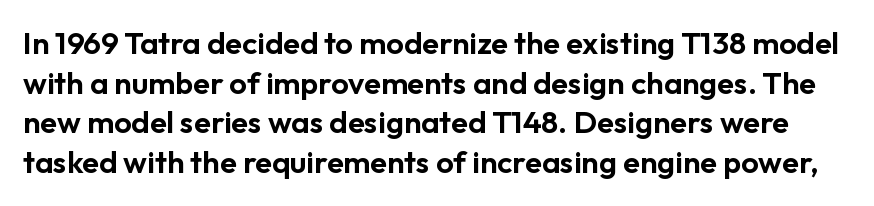
The image shows 31 px sans-serif type, upright; set normal line spacing (1.28x), normal letter spacing, not underlined; low stroke contrast and a medium x-height.
